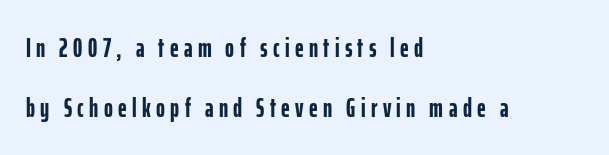
The tracking reads as deliberately expanded to a designer's eye. The strokes are fattened all the way to bold. Designer's note — italics off, roman on. Each line starts at the same left margin while the right side varies. The gap between lines stays unmarked. Leading is clearly above the norm, producing a sparse column.
